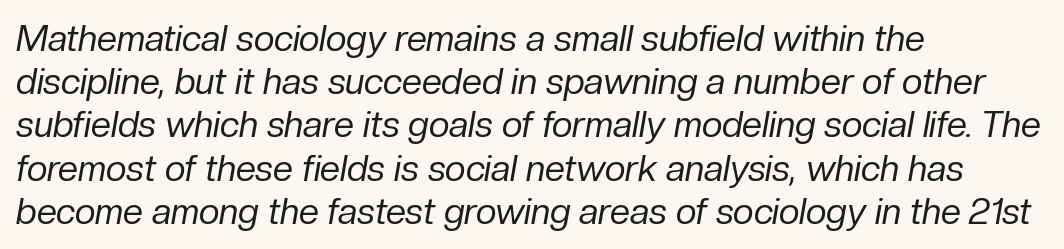
{"italic": "yes", "lean": "right", "slant_degrees": 10, "bold": "no", "weight": "regular", "width": "normal", "stroke_contrast": "low", "x_height": "medium", "monospaced": "no", "underline": "no", "align": "left", "line_spacing_ratio": 1.2, "letter_spacing": "normal", "letter_spacing_em": 0.0, "glyph_px": 36}
